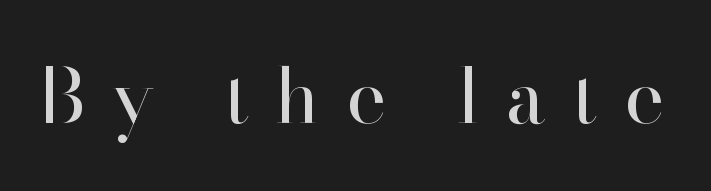
Proportional: the letters do not fall into vertical columns. A light-to-regular cut is what we see here. The gaps between neighbouring characters are conspicuously large. Serifs: yes, visible at the terminals of the letterforms. The typography opts for an upright posture over an oblique one. Underlining? Definitely not there.
